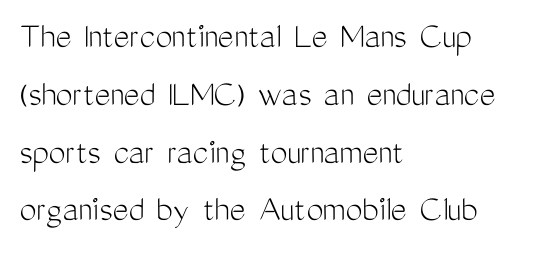
{"serif": "no", "italic": "no", "bold": "no", "weight": "light", "width": "condensed", "stroke_contrast": "medium", "x_height": "medium", "monospaced": "no", "underline": "no", "align": "left", "line_spacing": "normal", "line_spacing_ratio": 1.52, "letter_spacing": "normal", "letter_spacing_em": 0.0, "glyph_px": 38}
